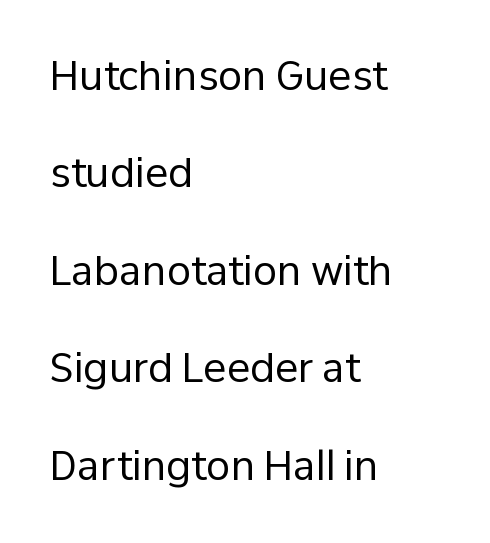
Q: Is the text bold? A: No.
Q: Is the text italic (slanted)? A: No, it is upright.
Q: Is the typeface a serif or a sans-serif typeface? A: Sans-serif.
Q: Is the text underlined? A: No.
Q: How is the paragraph aligned? A: Left-aligned.
Q: Is the spacing between letters normal or unusually wide? A: Normal.
Q: Is the spacing between lines tight, normal or loose? A: Loose.
Q: Width (condensed, normal, or wide)? A: Normal.
Q: Stroke contrast? A: Low.
Q: x-height? A: Medium.
Q: Monospaced? A: No.
